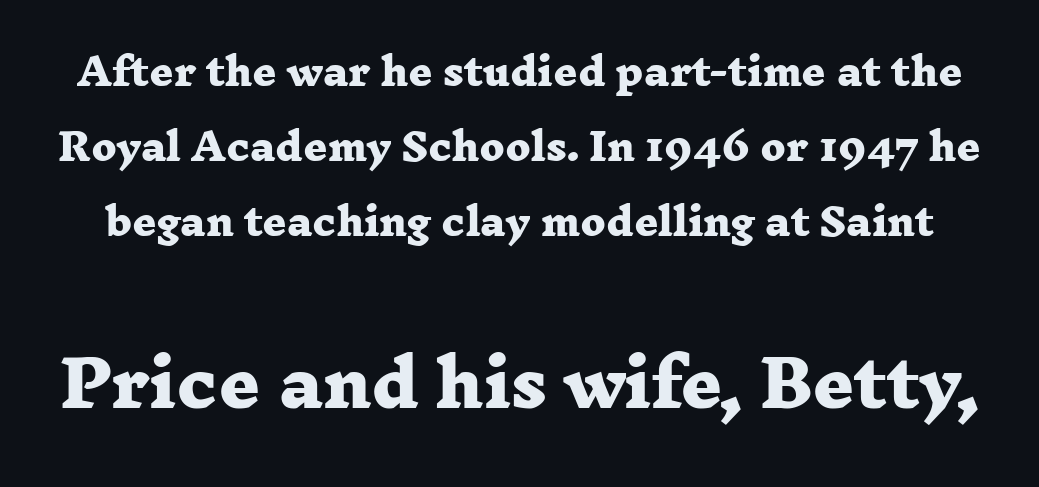
The image shows 64 px heavy, wide serif type; set loose line spacing (2.03x), normal letter spacing, not underlined; the second (bottom) block is 1.73x larger; low stroke contrast and a medium x-height.
